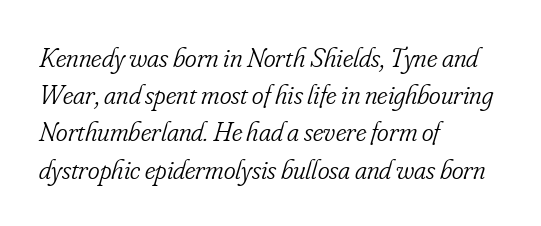
The image shows 28 px light, condensed serif type, italic (leaning right); set left-aligned, normal line spacing (1.33x), normal letter spacing, not underlined; low stroke contrast and a small x-height.
